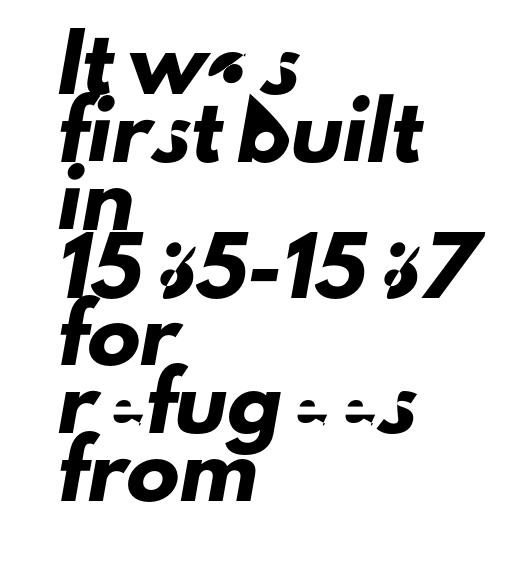
Underlining? Definitely not there. Does extra space separate the letters? No, they use regular spacing. These lines sit exactly where default settings would place them. Teacher's note: observe the even left margin — that is flush-left alignment. Looks like regular typesetting: each glyph gets only the width it needs. You can tell from the bare stems that sans-serif type was used.
